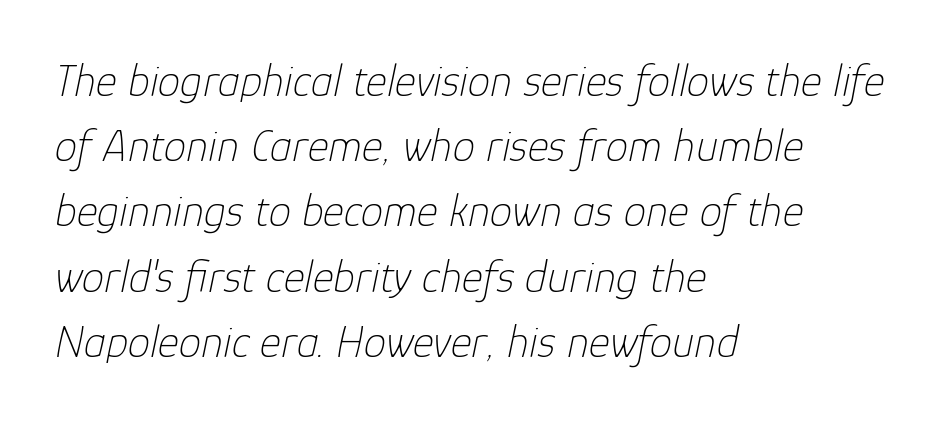
Underlining? Definitely not there. A normal amount of white space separates one row of letters from the next. Alignment: flush left. Style check: oblique.
